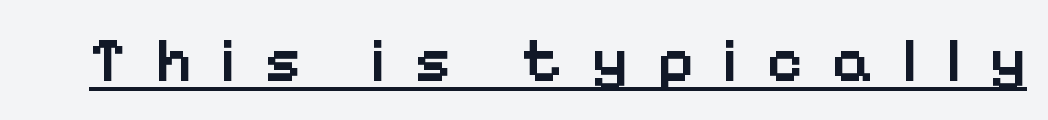
Q: Is the text bold? A: Semi-bold.
Q: Is the text italic (slanted)? A: No, it is upright.
Q: Is the typeface a serif or a sans-serif typeface? A: Sans-serif.
Q: Is the text underlined? A: Yes.
Q: Is the spacing between letters normal or unusually wide? A: Unusually wide.
Q: Width (condensed, normal, or wide)? A: Normal.
Q: Stroke contrast? A: Low.
Q: x-height? A: Medium.
Q: Monospaced? A: No.
